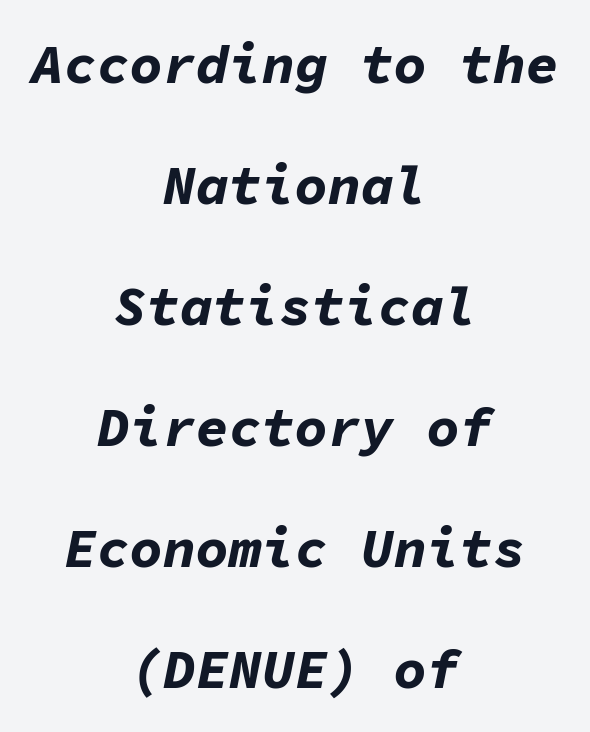
Q: Is the text bold? A: Yes.
Q: Is the text italic (slanted)? A: Yes, it leans right by about 11 degrees.
Q: Is the text underlined? A: No.
Q: How is the paragraph aligned? A: Centered.
Q: Is the spacing between letters normal or unusually wide? A: Normal.
Q: Is the spacing between lines tight, normal or loose? A: Loose.
Q: Width (condensed, normal, or wide)? A: Normal.
Q: Stroke contrast? A: Low.
Q: x-height? A: Medium.
Q: Monospaced? A: Yes.
